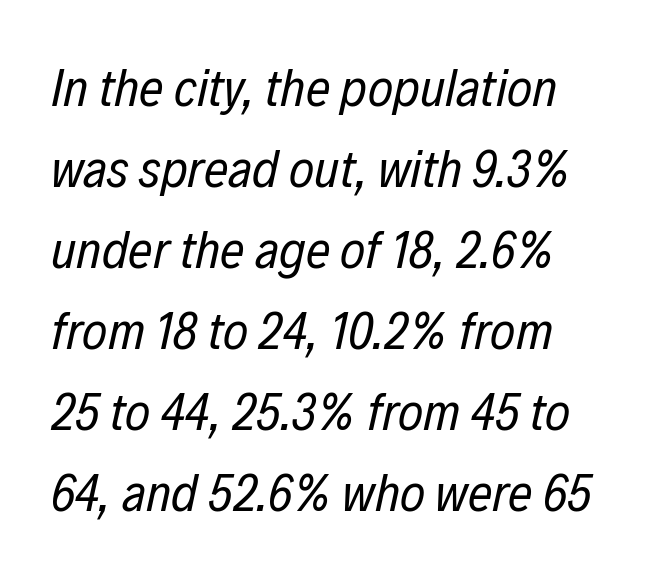
Q: Is the text bold? A: No.
Q: Is the text italic (slanted)? A: Yes, it leans right by about 12 degrees.
Q: Is the text underlined? A: No.
Q: Is the spacing between letters normal or unusually wide? A: Normal.
Q: Is the spacing between lines tight, normal or loose? A: Normal.
Q: Width (condensed, normal, or wide)? A: Condensed.
Q: Stroke contrast? A: Low.
Q: x-height? A: Medium.
Q: Monospaced? A: No.
